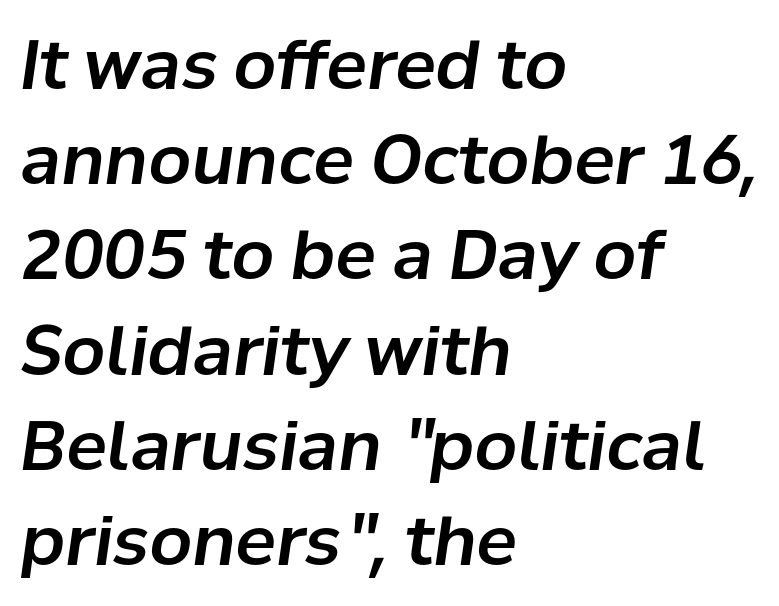
In terms of posture, this sample is oblique. Horizontal bands of white between lines are of average thickness. Glance below the letters and you will spot only blank space. Looks like regular typesetting: each glyph gets only the width it needs. The letters sit at their default tracking, neither squeezed nor spread. These lines stack with their left ends in a neat column.
